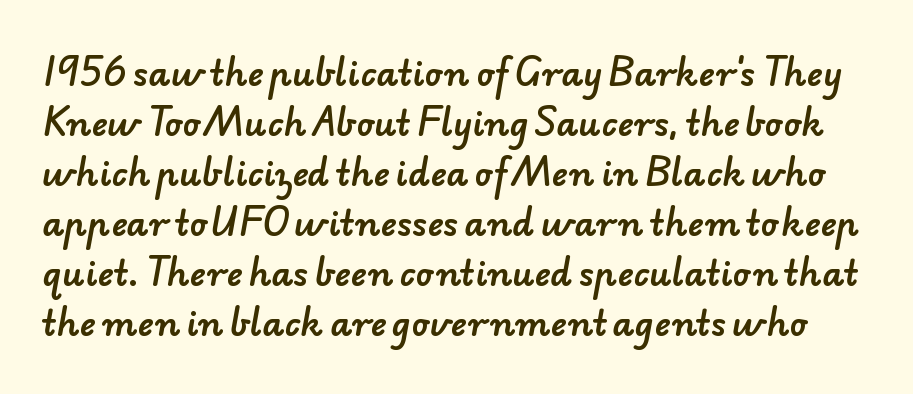
The image shows 34 px sans-serif type; set normal line spacing (1.47x), normal letter spacing, not underlined; low stroke contrast and a small x-height.
